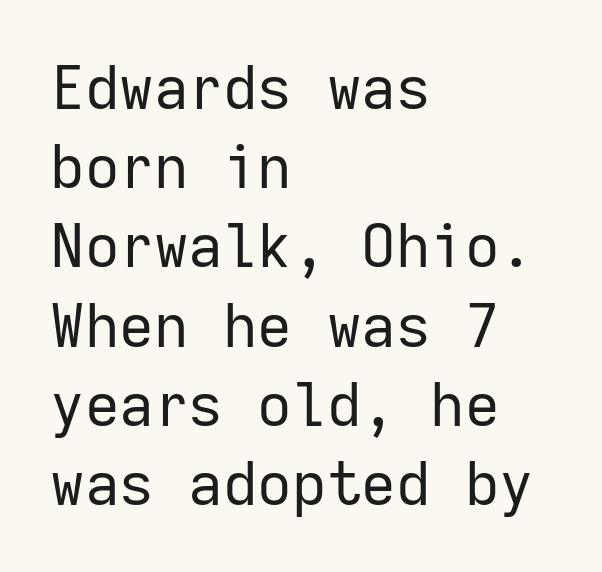
{"serif": "no", "italic": "no", "bold": "no", "weight": "regular", "width": "normal", "stroke_contrast": "low", "x_height": "medium", "monospaced": "yes", "underline": "no", "align": "left", "line_spacing": "normal", "line_spacing_ratio": 1.32, "letter_spacing": "normal", "letter_spacing_em": 0.0, "glyph_px": 60}
